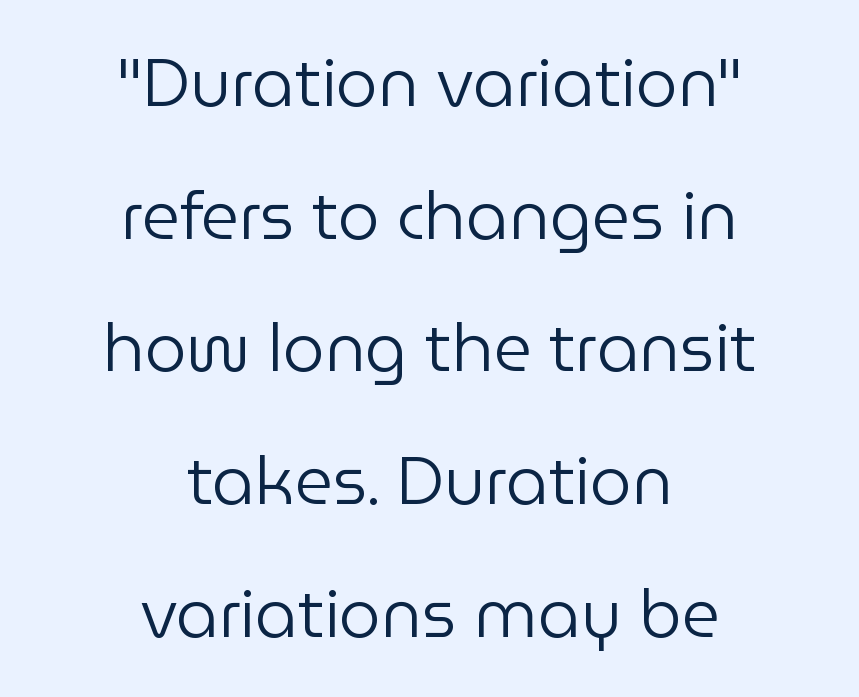
The image shows 66 px regular-weight sans-serif type, upright; set centered, loose line spacing (2.01x), normal letter spacing, not underlined; low stroke contrast and a medium x-height.
